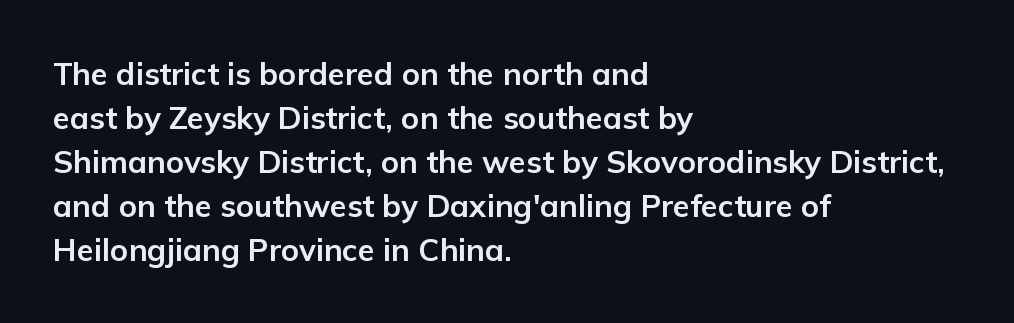
The image shows 31 px bold sans-serif type, upright; set left-aligned, normal line spacing (1.42x), normal letter spacing, not underlined; low stroke contrast and a medium x-height.
